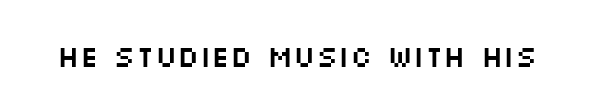
Unmarked baselines from the first word to the last. This rendering employs a face without finishing strokes, i.e., a sans-serif. Here the glyphs are tracked normally, forming tight word shapes. Is this a fixed-width face? No — the glyphs have proportional, varying widths. The type sits square on the baseline with zero lean.
